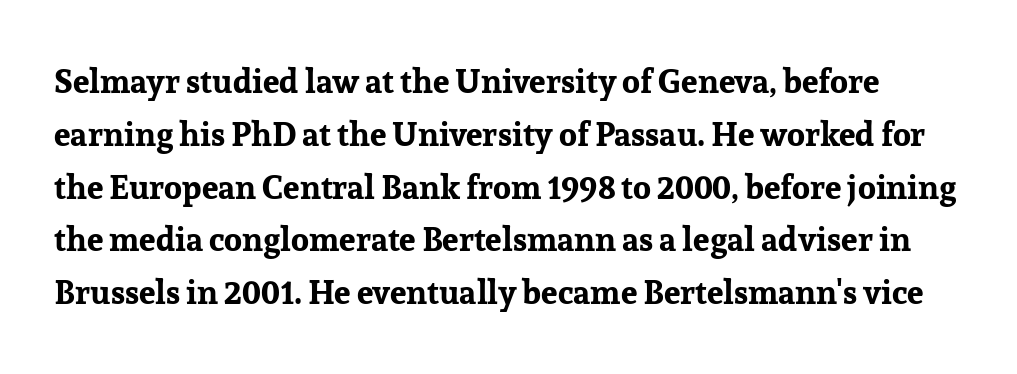
{"serif": "yes", "italic": "no", "bold": "yes", "weight": "bold", "width": "normal", "stroke_contrast": "low", "x_height": "medium", "monospaced": "no", "underline": "no", "line_spacing": "normal", "line_spacing_ratio": 1.6, "letter_spacing": "normal", "letter_spacing_em": 0.0, "glyph_px": 33}
